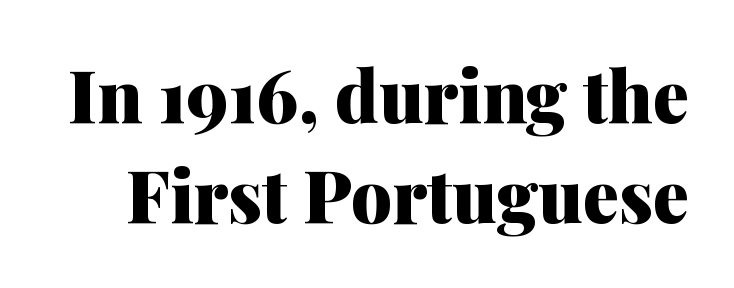
{"serif": "yes", "italic": "no", "bold": "yes", "weight": "heavy", "width": "normal", "stroke_contrast": "medium", "x_height": "medium", "monospaced": "no", "underline": "no", "line_spacing": "normal", "line_spacing_ratio": 1.39, "letter_spacing": "normal", "letter_spacing_em": 0.0, "glyph_px": 72}
